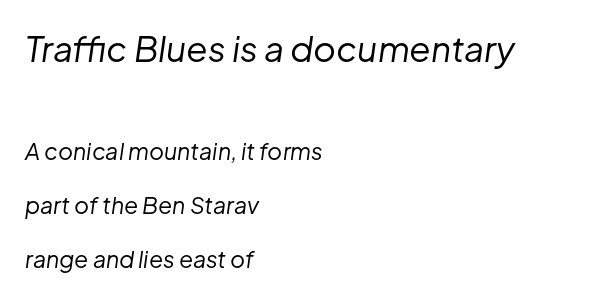
{"italic": "yes", "lean": "right", "slant_degrees": 8, "bold": "no", "weight": "regular", "width": "normal", "stroke_contrast": "low", "x_height": "medium", "monospaced": "no", "underline": "no", "align": "left", "line_spacing": "loose", "line_spacing_ratio": 2.36, "letter_spacing": "normal", "letter_spacing_em": 0.0, "larger_block": "first", "size_ratio": 1.52, "glyph_px": 35}
